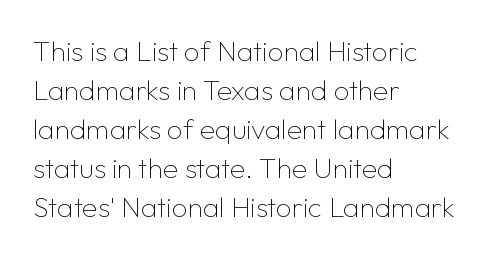
The image shows 28 px thin sans-serif type, upright; set left-aligned, normal line spacing (1.39x), normal letter spacing, not underlined; low stroke contrast and a medium x-height.
